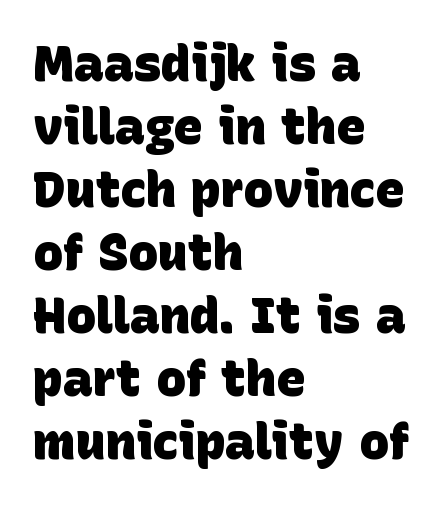
Visually the block forms a straight wall on the left and a jagged coastline on the right. The letterforms sit shoulder to shoulder at normal distance. Heavy-handed strokes throughout: this text is bold. Do the characters align in a grid? No, the font is proportional. Rows of type keep a routine distance in the vertical direction. Letters rest on an invisible, unmarked baseline.
